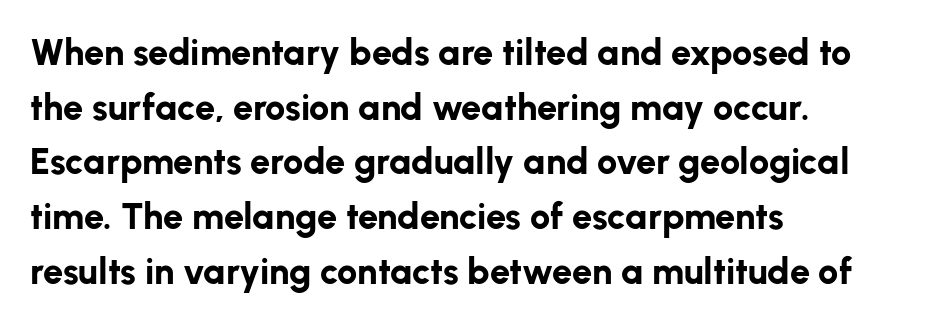
A student would call this left alignment; a typographer would say flush left, rag right. This sample has the flowing, uneven cadence of proportional lettering. The leading is moderate, giving the passage an even texture. The passage shown has conventional tracking throughout. Rendered with straight, roman letterforms.
